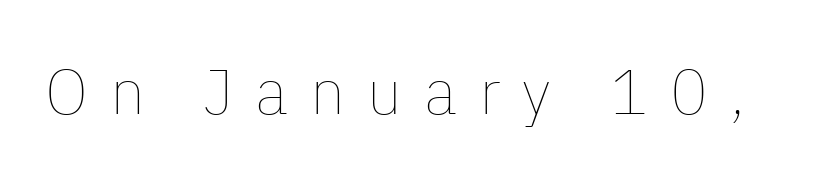
Proportional: the letters do not fall into vertical columns. Between one letter and the next there's a generous, obvious gap. The strip under each line holds only bare page. This is not heavy type; no bold has been used.
